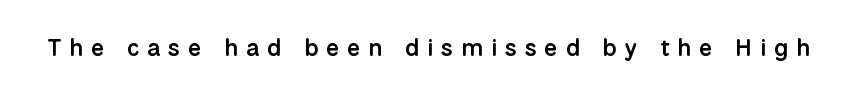
The image shows 24 px text type, upright; set unusually wide letter spacing (+0.33 em), not underlined.
